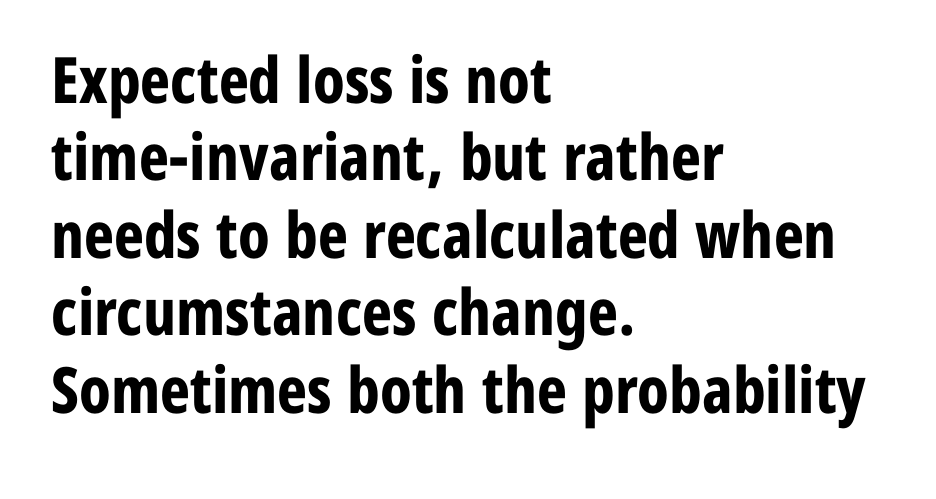
Clear beneath every line of the passage. The line texture is even and compact thanks to regular tracking. Looks like regular typesetting: each glyph gets only the width it needs. Regarding serifs, this sample does without them. Where is the straight margin? On the left.
